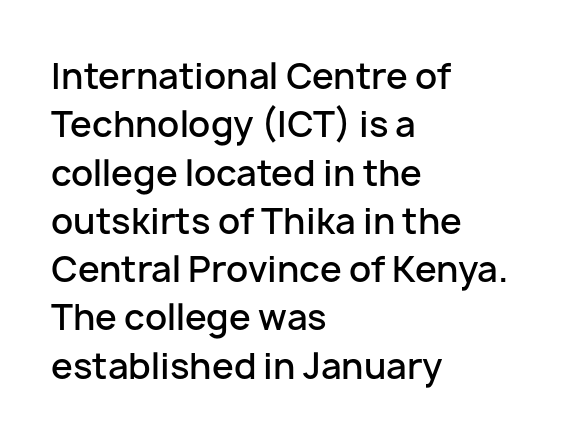
Q: Is the text bold? A: Semi-bold.
Q: Is the text italic (slanted)? A: No, it is upright.
Q: Is the typeface a serif or a sans-serif typeface? A: Sans-serif.
Q: Is the text underlined? A: No.
Q: How is the paragraph aligned? A: Left-aligned.
Q: Is the spacing between letters normal or unusually wide? A: Normal.
Q: Is the spacing between lines tight, normal or loose? A: Normal.
Q: Width (condensed, normal, or wide)? A: Normal.
Q: Stroke contrast? A: Low.
Q: x-height? A: Medium.
Q: Monospaced? A: No.
